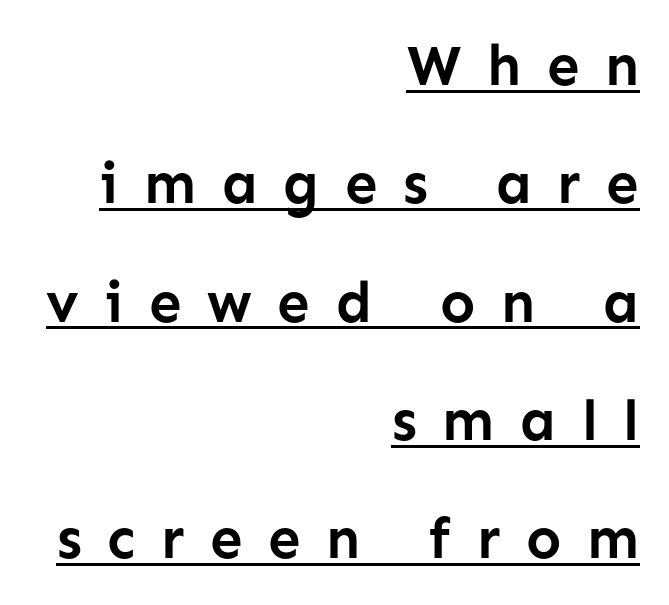
Q: Is the text bold? A: Yes.
Q: Is the text italic (slanted)? A: No, it is upright.
Q: Is the typeface a serif or a sans-serif typeface? A: Sans-serif.
Q: Is the text underlined? A: Yes.
Q: How is the paragraph aligned? A: Right-aligned.
Q: Is the spacing between letters normal or unusually wide? A: Unusually wide.
Q: Is the spacing between lines tight, normal or loose? A: Loose.
Q: Width (condensed, normal, or wide)? A: Normal.
Q: Stroke contrast? A: Low.
Q: x-height? A: Medium.
Q: Monospaced? A: No.
